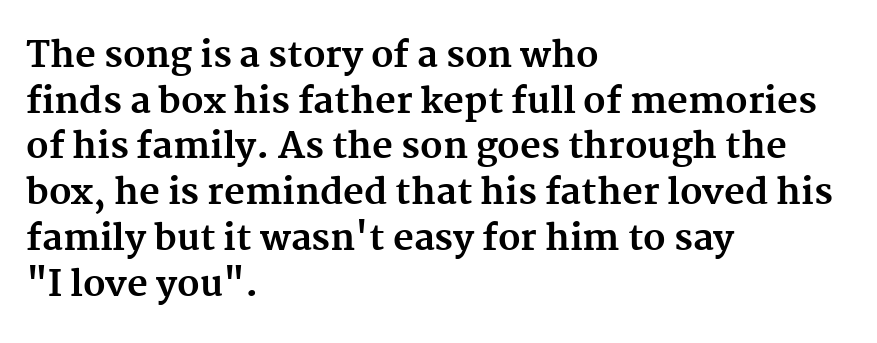
Old-style or modern, the face here clearly has serifs. These lines are rendered in a variable-pitch font. The setting favours the left margin, as ordinary paragraphs usually do. Tall strokes in this sample are plumb rather than angled. The foot of each line stays bare and open. There is no visible air inserted between adjacent glyphs.
